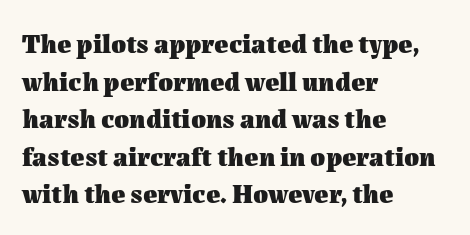
Its strokes are broad and dark, the hallmark of bold type. The letterforms sit shoulder to shoulder at normal distance. Horizontal alignment here is leftward, the default for most running prose. Each new line begins a customary step beneath the previous one. Has an underline been added? It has not. Characters remain perfectly vertical along every line.
